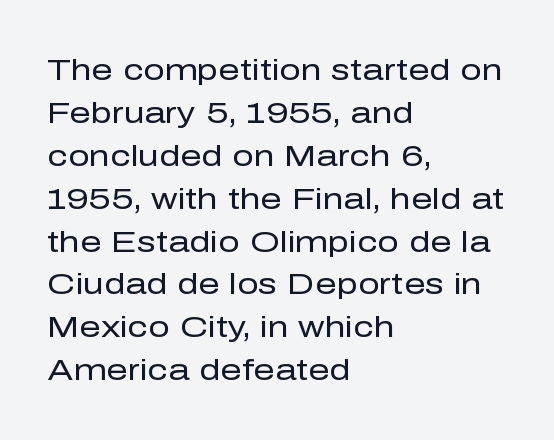
{"serif": "no", "italic": "no", "bold": "no", "weight": "regular", "width": "normal", "stroke_contrast": "low", "x_height": "medium", "monospaced": "no", "underline": "no", "align": "left", "line_spacing": "normal", "line_spacing_ratio": 1.43, "letter_spacing": "normal", "letter_spacing_em": 0.0, "glyph_px": 30}
